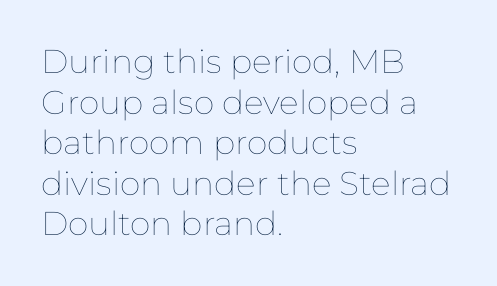
Q: Is the text bold? A: No.
Q: Is the text italic (slanted)? A: No, it is upright.
Q: Is the text underlined? A: No.
Q: How is the paragraph aligned? A: Left-aligned.
Q: Is the spacing between letters normal or unusually wide? A: Normal.
Q: Width (condensed, normal, or wide)? A: Normal.
Q: Stroke contrast? A: Low.
Q: x-height? A: Medium.
Q: Monospaced? A: No.
